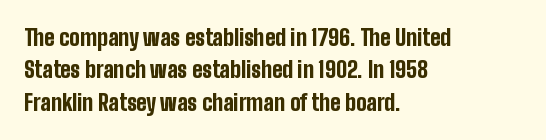
This block has exactly the height ordinary leading produces. A roman cut, with each character standing at attention. Typesetter's note: full bold, strokes at maximum text heaviness. The rendering anchors every line to the left-hand side.
